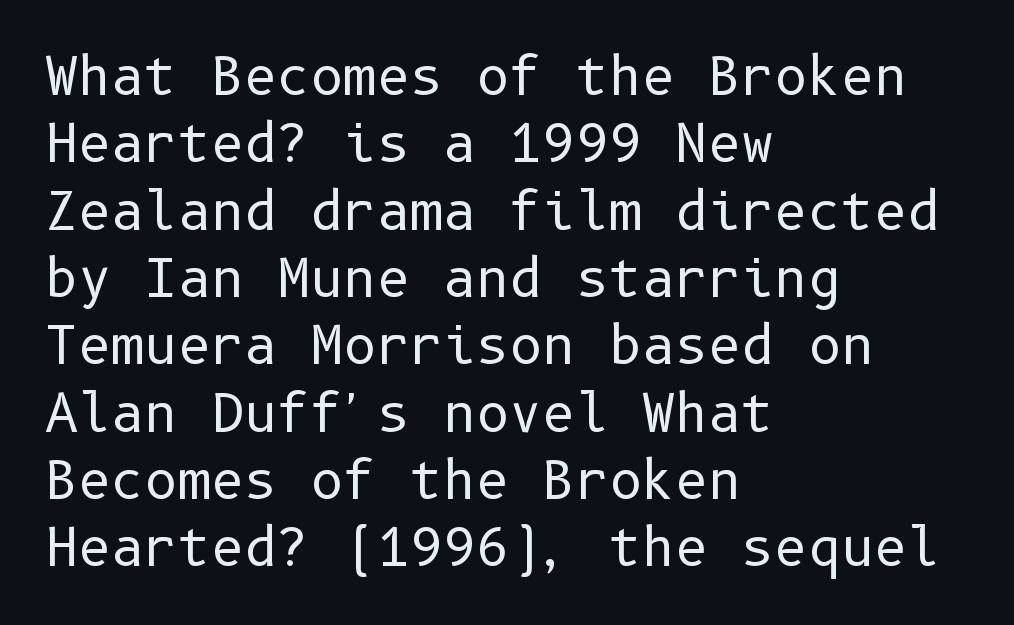
{"serif": "no", "italic": "no", "bold": "no", "weight": "regular", "width": "normal", "stroke_contrast": "low", "x_height": "medium", "underline": "no", "align": "left", "line_spacing": "normal", "line_spacing_ratio": 1.32, "letter_spacing": "normal", "letter_spacing_em": 0.0, "glyph_px": 51}
